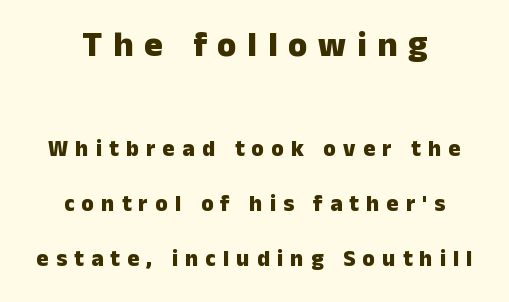
Rendered with straight, roman letterforms. The passage shown has open, widely tracked lettering throughout. Compared with an ordinary text face, these strokes are far heavier — a full bold. The space between consecutive lines is lavish. Each line is balanced around a shared central axis. The letters advance in unequal steps, a hallmark of proportional type.
